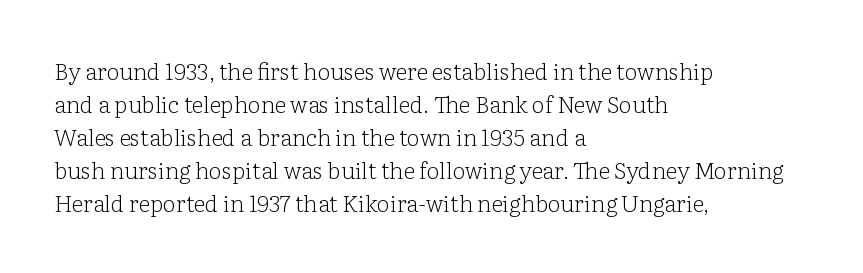
The image shows 23 px text type, upright; set left-aligned, normal line spacing (1.43x), normal letter spacing, not underlined.
